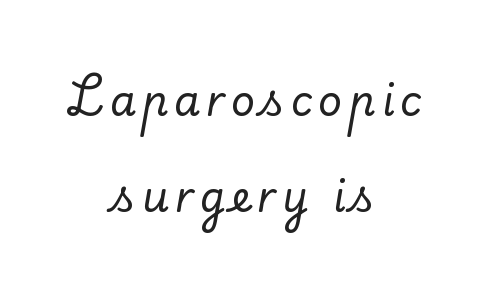
{"serif": "yes", "width": "normal", "stroke_contrast": "low", "x_height": "small", "monospaced": "no", "underline": "no", "align": "center", "line_spacing": "loose", "line_spacing_ratio": 2.29, "glyph_px": 42}
